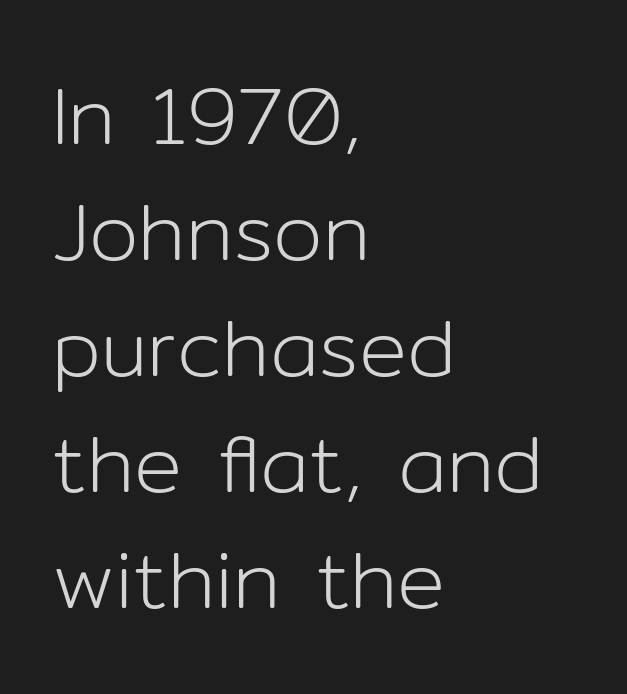
Character widths vary here, with narrow letters taking less room than wide ones. Line beginnings align vertically; line endings do not. Italic? Not at all — the glyphs are vertical. Standard letterfit; no display-style spreading of the glyphs. The passage shown is not bold in any degree. Observe the absence of serifs on each vertical stroke in this sample.
